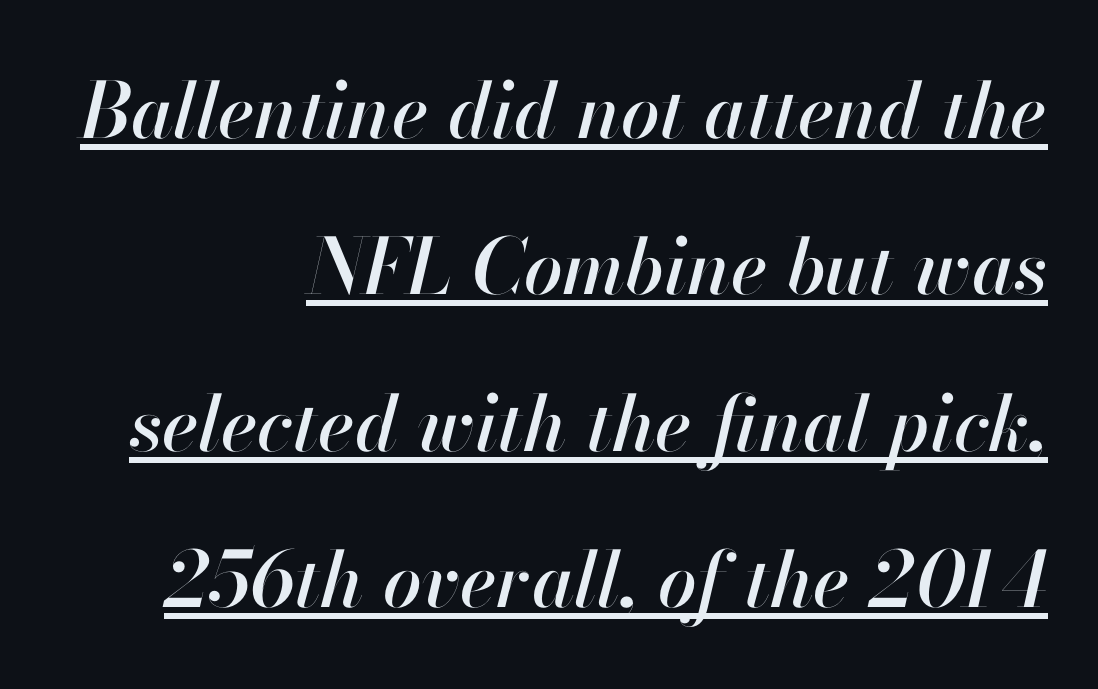
This sample has the flowing, uneven cadence of proportional lettering. The passage shown leans; its letterforms are oblique. The line-height multiplier appears high, well above default. A typesetter would call this zero additional tracking. In CSS terms this would be text-align: right.
